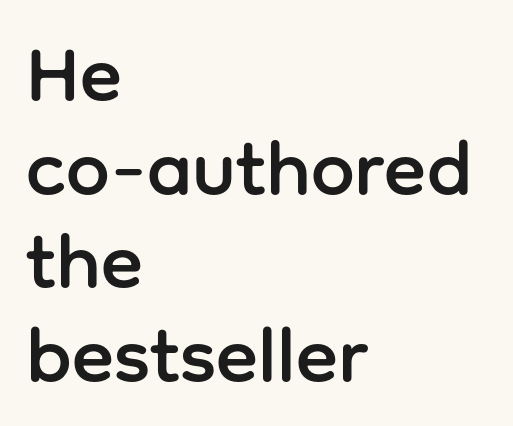
The image shows 78 px sans-serif type, upright; set left-aligned, line spacing 1.2x, normal letter spacing, not underlined; low stroke contrast and a medium x-height.
